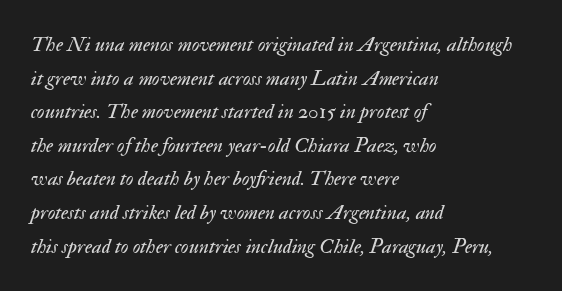
{"italic": "yes", "lean": "right", "slant_degrees": 17, "bold": "no", "underline": "no", "align": "left", "line_spacing": "normal", "line_spacing_ratio": 1.6, "letter_spacing": "normal", "letter_spacing_em": 0.0, "glyph_px": 21}
